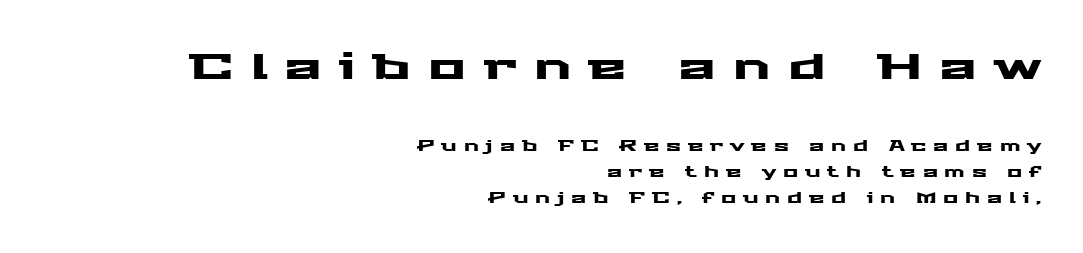
The image shows 35 px wide sans-serif type, upright; set right-aligned, line spacing 1.88x, unusually wide letter spacing (+0.49 em), not underlined; the first (top) block is 2.5x larger; medium stroke contrast and a medium x-height.
